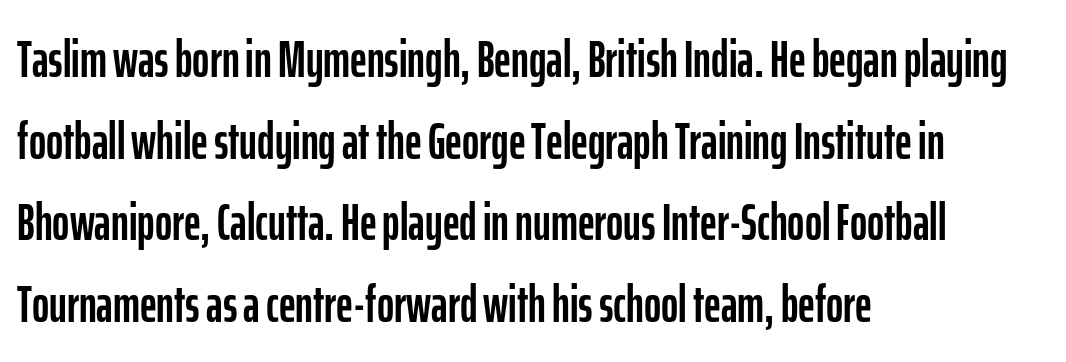
The image shows 52 px condensed sans-serif type, upright; set left-aligned, normal line spacing (1.57x), normal letter spacing, not underlined; low stroke contrast and a medium x-height.
